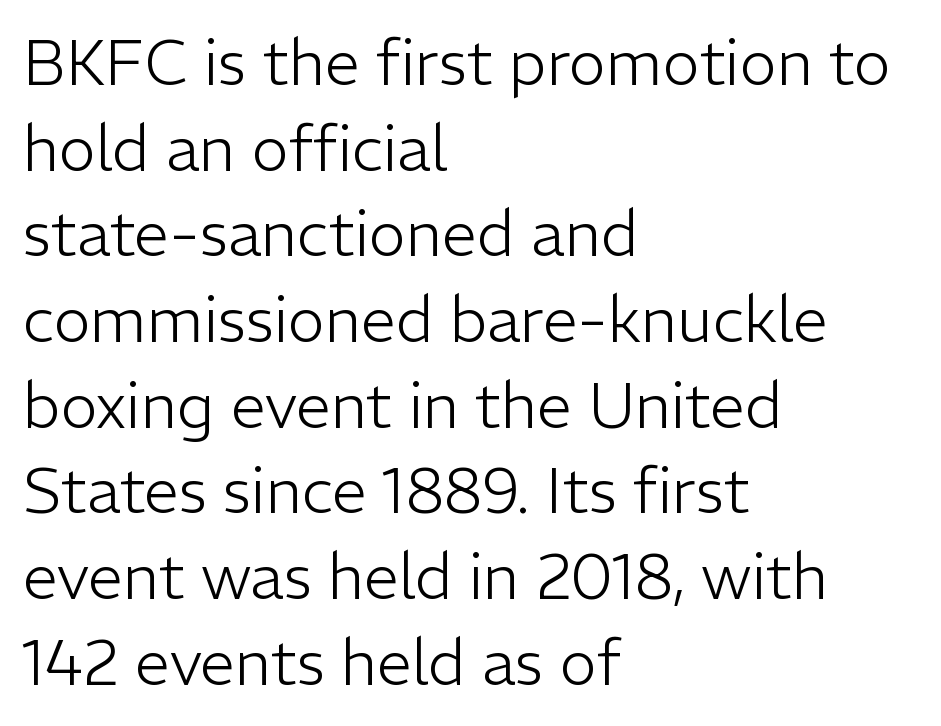
{"serif": "no", "italic": "no", "bold": "no", "weight": "light", "width": "normal", "stroke_contrast": "low", "x_height": "medium", "monospaced": "no", "underline": "no", "align": "left", "line_spacing": "normal", "line_spacing_ratio": 1.36, "letter_spacing": "normal", "letter_spacing_em": 0.0, "glyph_px": 63}
